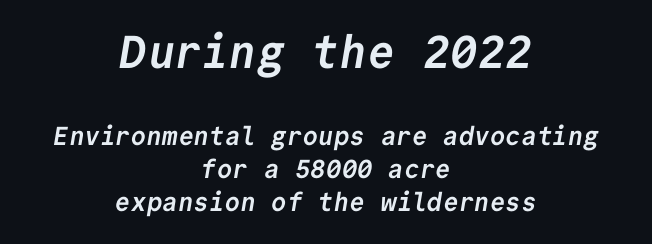
Q: Is the text bold? A: Yes.
Q: Is the typeface a serif or a sans-serif typeface? A: Sans-serif.
Q: Is the text underlined? A: No.
Q: How is the paragraph aligned? A: Centered.
Q: Is the spacing between letters normal or unusually wide? A: Normal.
Q: Is the spacing between lines tight, normal or loose? A: Normal.
Q: Which block of text is set in a larger size, the first (top) or the second (bottom)? A: The first (top) one.
Q: Width (condensed, normal, or wide)? A: Normal.
Q: Stroke contrast? A: Low.
Q: x-height? A: Medium.
Q: Monospaced? A: Yes.
